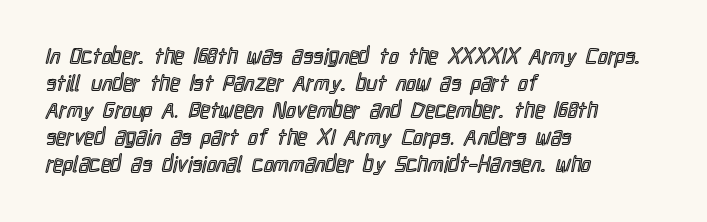
Q: Is the text italic (slanted)? A: Yes.
Q: Is the text underlined? A: No.
Q: How is the paragraph aligned? A: Left-aligned.
Q: Is the spacing between letters normal or unusually wide? A: Normal.
